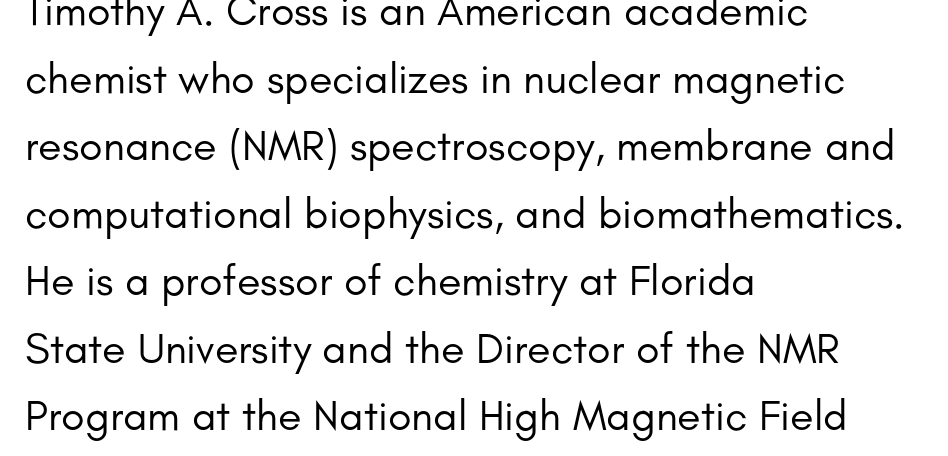
The image shows 43 px regular-weight sans-serif type, upright; set left-aligned, normal line spacing (1.57x), normal letter spacing, not underlined; low stroke contrast and a small x-height.
